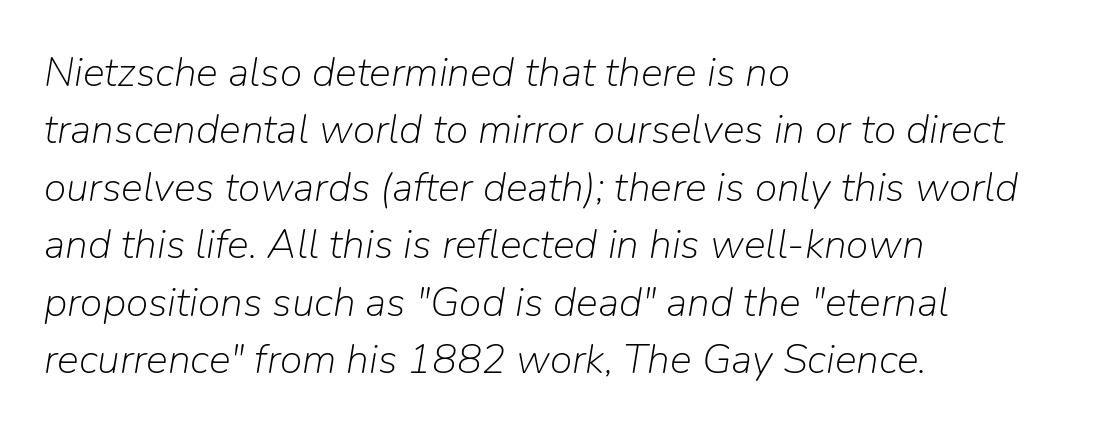
The image shows 41 px light type, italic (leaning right); set left-aligned, normal line spacing (1.4x), normal letter spacing, not underlined; low stroke contrast and a medium x-height.
